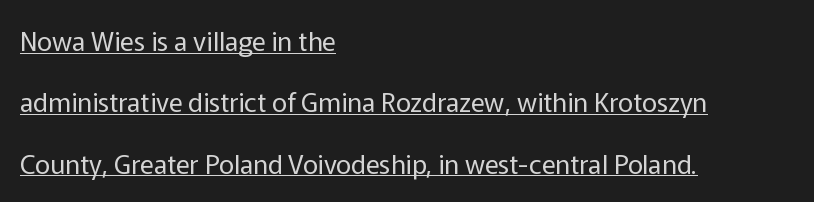
{"italic": "no", "bold": "no", "underline": "yes", "align": "left", "line_spacing": "loose", "line_spacing_ratio": 2.36, "letter_spacing": "normal", "letter_spacing_em": 0.0, "glyph_px": 26}
